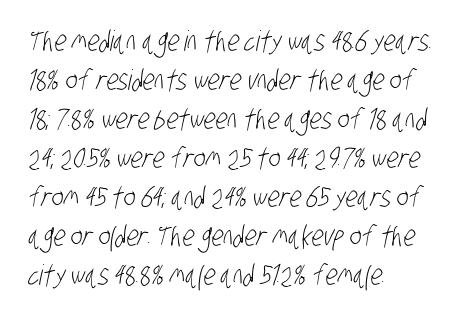
Heaviness? Minimal to ordinary, like unemphasized prose. Nothing sits at the stroke ends, so this counts as sans-serif. This rendering uses left alignment, leaving the right contour irregular. This sample keeps an unexceptional amount of space between lines. In terms of letterspacing, this is plain default setting. The passage shown is typed in a proportional face where columns would drift.
